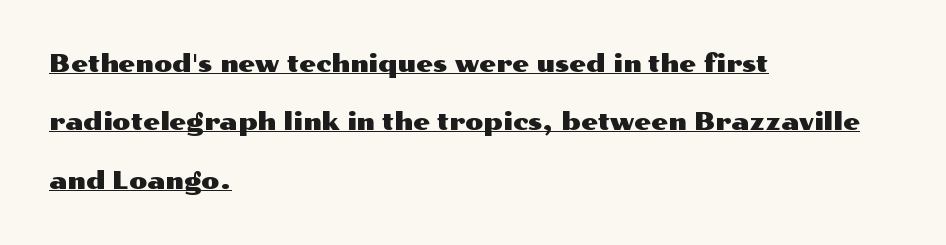
The lettering holds an erect, upright posture throughout. The gaps between neighbouring characters are ordinary and unremarkable. Is there an underline? Yes — a line sits under the letters. In CSS terms this would be text-align: left. You could fit nearly another row in the gap between these rows.
